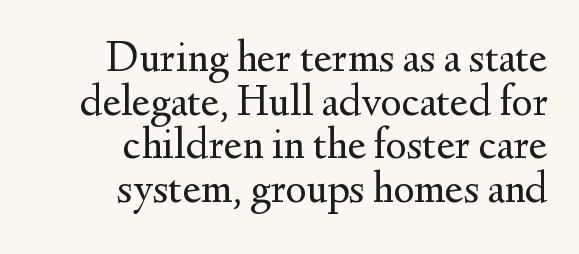
Casual observation: everything's shoved over to the right. Does extra space separate the letters? No, they use regular spacing. Rows of type sit shoulder to shoulder in the vertical direction. A typesetter would call this proportional, since set widths differ per character. This is the regular roman posture of the typeface.
